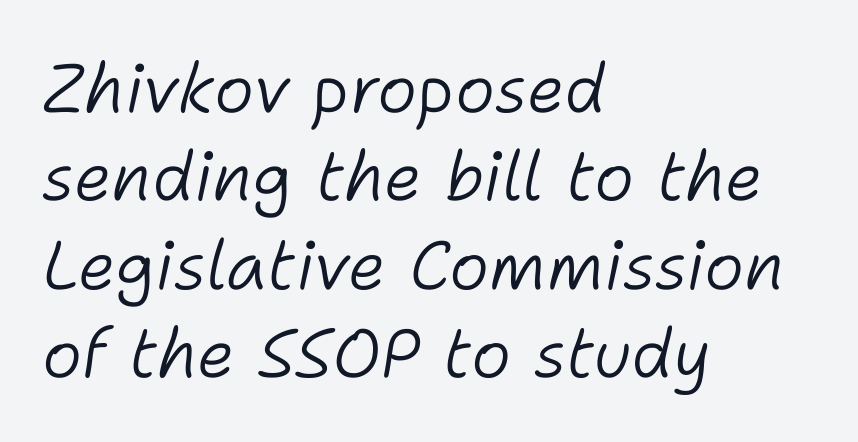
Q: Is the text bold? A: No.
Q: Is the text italic (slanted)? A: Yes, it leans right by about 11 degrees.
Q: Is the text underlined? A: No.
Q: How is the paragraph aligned? A: Left-aligned.
Q: Is the spacing between letters normal or unusually wide? A: Normal.
Q: Is the spacing between lines tight, normal or loose? A: Normal.
Q: Width (condensed, normal, or wide)? A: Normal.
Q: Stroke contrast? A: Low.
Q: x-height? A: Medium.
Q: Monospaced? A: No.
